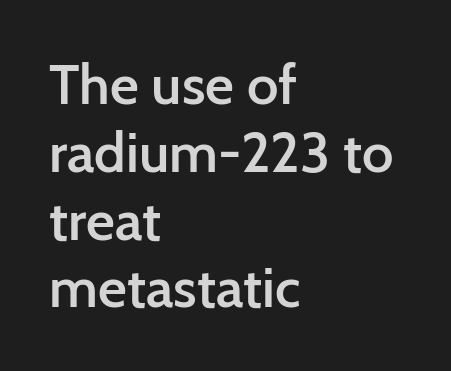
The image shows 56 px semibold sans-serif type, upright; set left-aligned, line spacing 1.21x, normal letter spacing, not underlined; low stroke contrast and a medium x-height.
